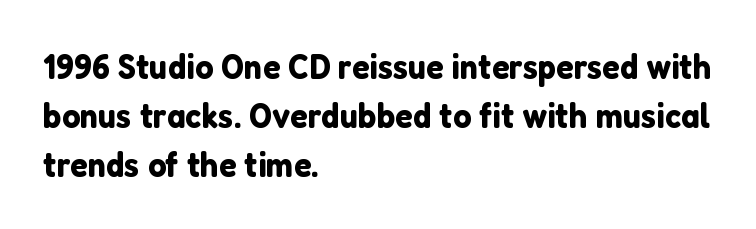
Which margin do the lines hug? The left one — the right edge is uneven. Tracking here is standard; glyphs follow each other at the usual distance. This sample uses a sans-serif face. This rendering features lettering with no underline. Every stem runs plumb, perpendicular to the baseline. Spacing verdict: proportional, widths tailored to each character.
